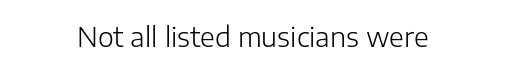
{"italic": "no", "bold": "no", "underline": "no", "letter_spacing": "normal", "letter_spacing_em": 0.0, "glyph_px": 27}
